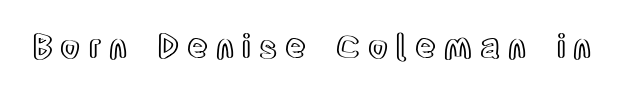
Q: Is the text italic (slanted)? A: No, it is upright.
Q: Is the text underlined? A: No.
Q: Is the spacing between letters normal or unusually wide? A: Unusually wide.
Q: Width (condensed, normal, or wide)? A: Condensed.
Q: x-height? A: Large.
Q: Monospaced? A: No.
